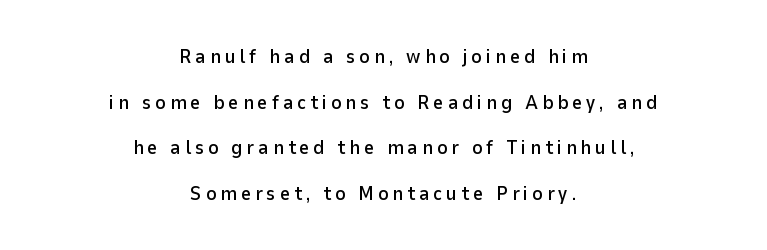
{"italic": "no", "underline": "no", "align": "center", "line_spacing": "loose", "line_spacing_ratio": 2.28, "glyph_px": 20}
